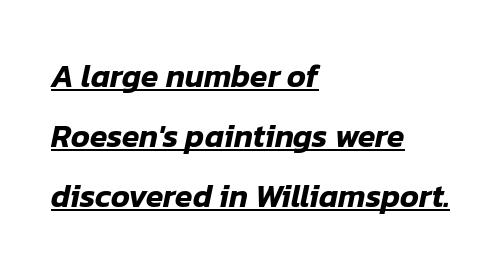
Q: Is the text italic (slanted)? A: Yes, it leans right by about 12 degrees.
Q: Is the text underlined? A: Yes.
Q: How is the paragraph aligned? A: Left-aligned.
Q: Is the spacing between letters normal or unusually wide? A: Normal.
Q: Width (condensed, normal, or wide)? A: Normal.
Q: Stroke contrast? A: Low.
Q: x-height? A: Medium.
Q: Monospaced? A: No.
